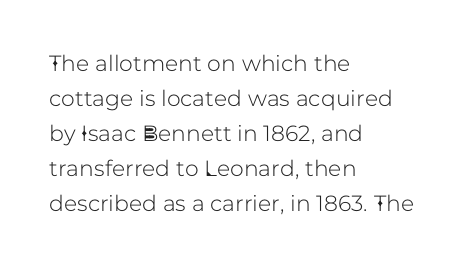
The image shows 22 px text type, upright; set left-aligned, normal line spacing (1.59x), normal letter spacing, not underlined.
